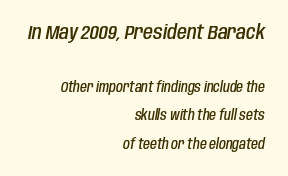
The image shows 20 px text type, italic (leaning right); set right-aligned, loose line spacing (2.04x), normal letter spacing, not underlined; the first (top) block is 1.43x larger.
